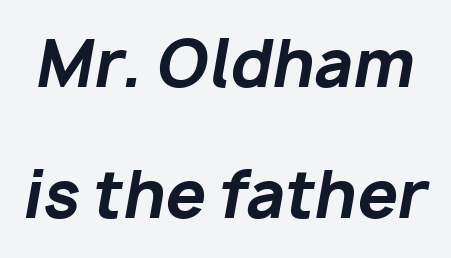
In terms of weight, the rendering is a true, heavy bold. The letters advance in unequal steps, a hallmark of proportional type. This is oblique type, the kind used for emphasis or titles. Descenders are the only things crossing below the line.
